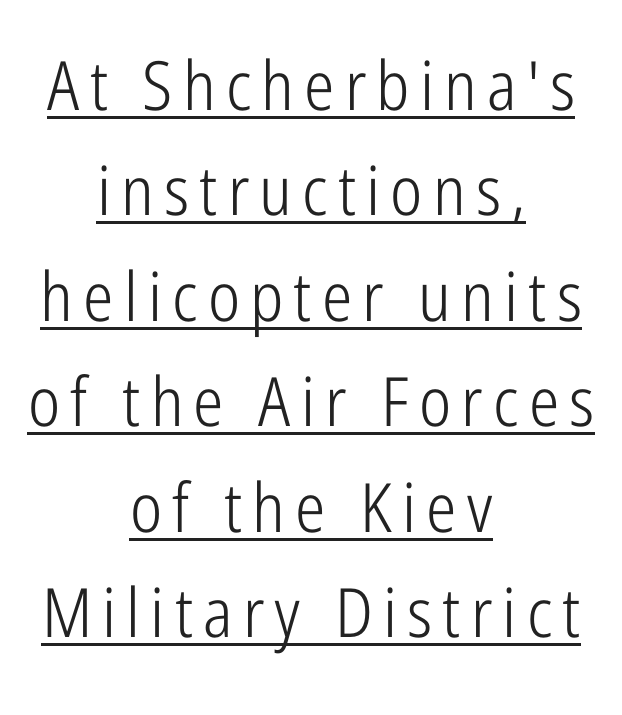
Q: Is the text bold? A: No.
Q: Is the text italic (slanted)? A: No, it is upright.
Q: Is the typeface a serif or a sans-serif typeface? A: Sans-serif.
Q: Is the text underlined? A: Yes.
Q: How is the paragraph aligned? A: Centered.
Q: Is the spacing between lines tight, normal or loose? A: Normal.
Q: Width (condensed, normal, or wide)? A: Condensed.
Q: Stroke contrast? A: Low.
Q: x-height? A: Medium.
Q: Monospaced? A: No.
